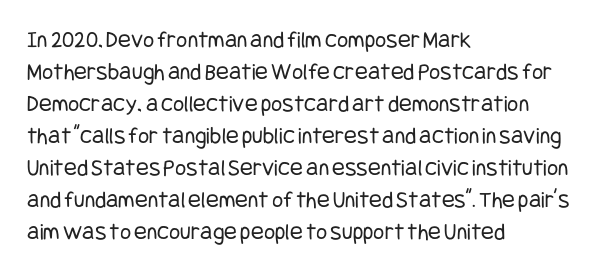
{"italic": "no", "bold": "no", "underline": "no", "align": "left", "line_spacing": "normal", "line_spacing_ratio": 1.33, "letter_spacing": "normal", "letter_spacing_em": 0.0, "glyph_px": 24}
